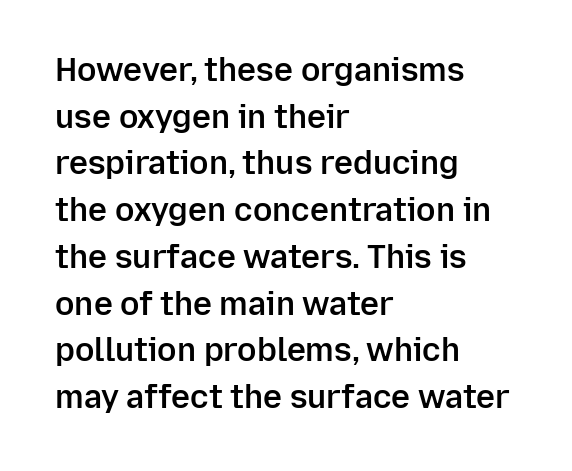
Q: Is the text bold? A: Semi-bold.
Q: Is the text italic (slanted)? A: No, it is upright.
Q: Is the typeface a serif or a sans-serif typeface? A: Sans-serif.
Q: Is the text underlined? A: No.
Q: How is the paragraph aligned? A: Left-aligned.
Q: Is the spacing between letters normal or unusually wide? A: Normal.
Q: Is the spacing between lines tight, normal or loose? A: Normal.
Q: Width (condensed, normal, or wide)? A: Normal.
Q: Stroke contrast? A: Low.
Q: x-height? A: Medium.
Q: Monospaced? A: No.
